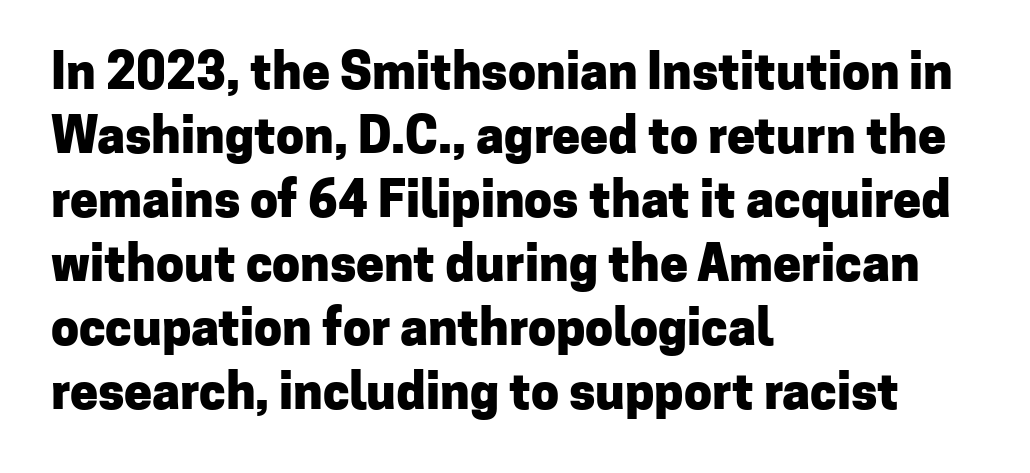
The passage shown is typed in a proportional face where columns would drift. Each glyph is drawn with heavy, bold strokes. Quick note: interline space is typical. Glance below the letters and you will spot only blank space. Layout note: lines flush left. Honestly, the letter spacing is just normal — you wouldn't notice it.
